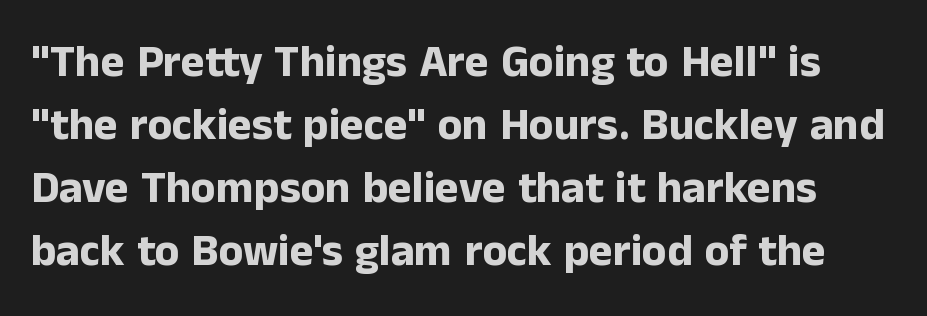
{"serif": "no", "italic": "no", "bold": "yes", "weight": "bold", "width": "normal", "stroke_contrast": "low", "x_height": "medium", "monospaced": "no", "underline": "no", "line_spacing": "normal", "line_spacing_ratio": 1.4, "letter_spacing": "normal", "letter_spacing_em": 0.0, "glyph_px": 45}
